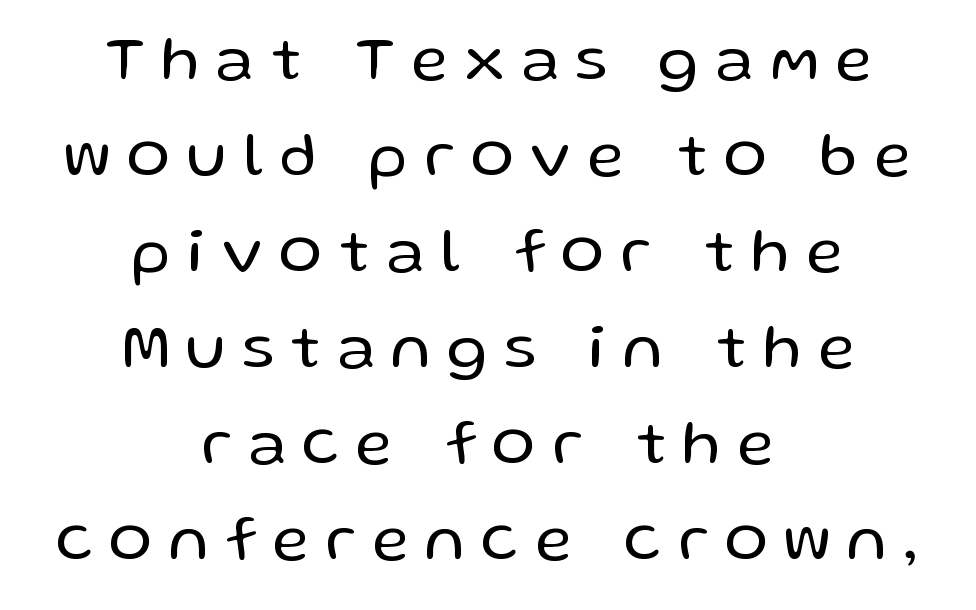
The baseline area is clear. A typesetter would call this proportional, since set widths differ per character. Regarding serifs, this sample does without them. The axis of the letterforms is exactly vertical. Stroke thickness stays within the range of a standard reading face or lighter.
